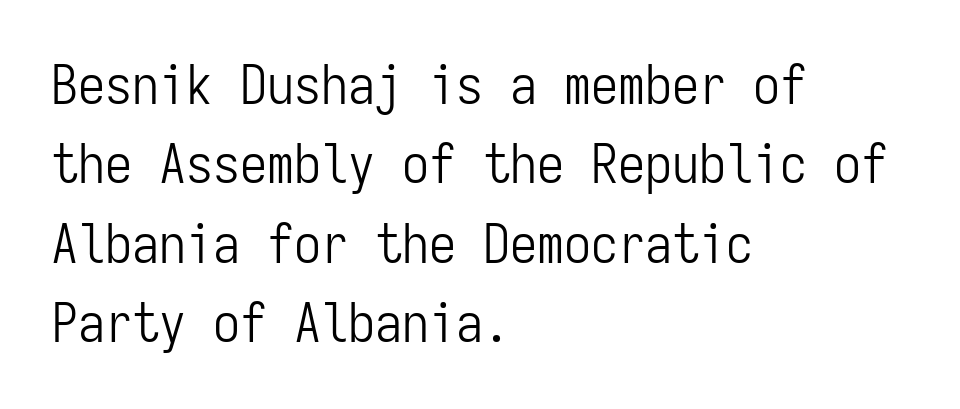
The image shows 54 px light, condensed sans-serif type, upright, monospaced; set left-aligned, normal line spacing (1.47x), normal letter spacing, not underlined; low stroke contrast and a medium x-height.
